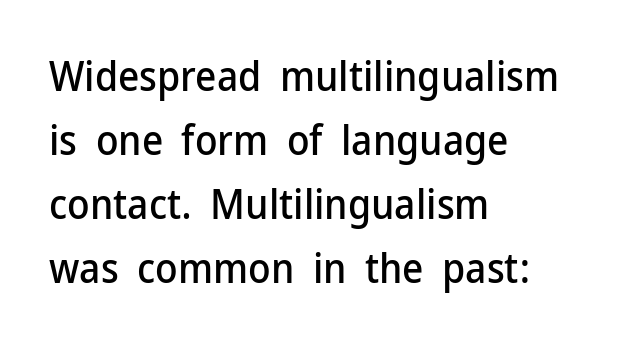
The image shows 41 px sans-serif type, upright; set left-aligned, normal line spacing (1.56x), normal letter spacing, not underlined; low stroke contrast and a medium x-height.
